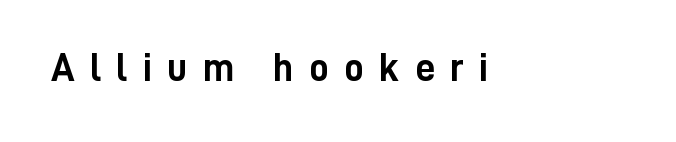
Q: Is the text bold? A: Yes.
Q: Is the text italic (slanted)? A: No, it is upright.
Q: Is the typeface a serif or a sans-serif typeface? A: Sans-serif.
Q: Is the text underlined? A: No.
Q: Is the spacing between letters normal or unusually wide? A: Unusually wide.
Q: Width (condensed, normal, or wide)? A: Condensed.
Q: Stroke contrast? A: Low.
Q: x-height? A: Medium.
Q: Monospaced? A: No.
